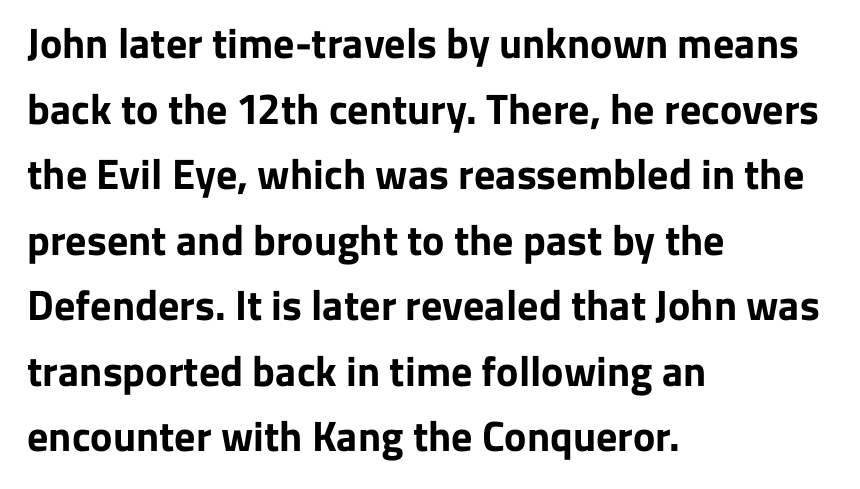
Q: Is the text bold? A: Yes.
Q: Is the text italic (slanted)? A: No, it is upright.
Q: Is the typeface a serif or a sans-serif typeface? A: Sans-serif.
Q: Is the text underlined? A: No.
Q: How is the paragraph aligned? A: Left-aligned.
Q: Is the spacing between letters normal or unusually wide? A: Normal.
Q: Is the spacing between lines tight, normal or loose? A: Normal.
Q: Width (condensed, normal, or wide)? A: Normal.
Q: Stroke contrast? A: Low.
Q: x-height? A: Medium.
Q: Monospaced? A: No.
